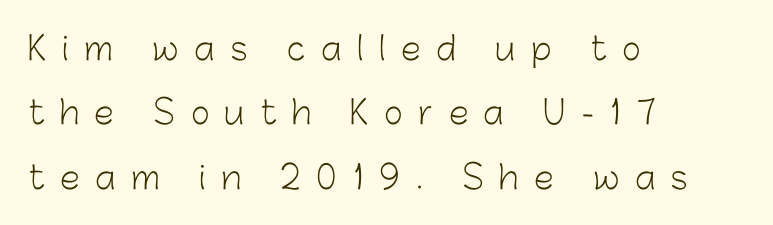
{"serif": "no", "italic": "no", "bold": "no", "weight": "light", "width": "normal", "stroke_contrast": "low", "x_height": "medium", "monospaced": "no", "underline": "no", "align": "left", "line_spacing": "loose", "line_spacing_ratio": 2.01, "letter_spacing": "wide", "letter_spacing_em": 0.49, "glyph_px": 32}
